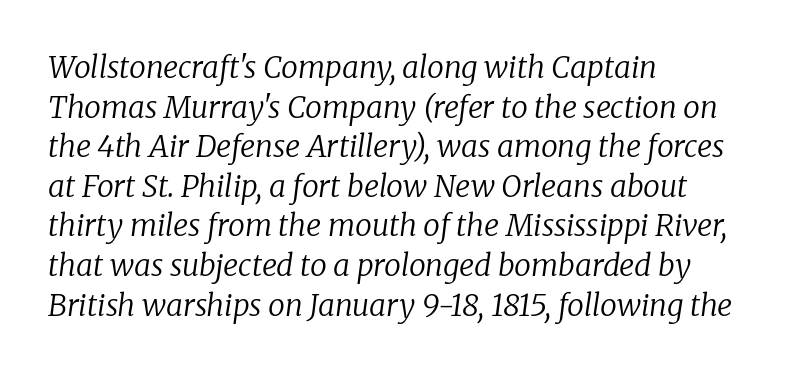
Q: Is the text bold? A: No.
Q: Is the text italic (slanted)? A: Yes, it leans right by about 8 degrees.
Q: Is the typeface a serif or a sans-serif typeface? A: Serif.
Q: Is the text underlined? A: No.
Q: How is the paragraph aligned? A: Left-aligned.
Q: Is the spacing between letters normal or unusually wide? A: Normal.
Q: Is the spacing between lines tight, normal or loose? A: Normal.
Q: Width (condensed, normal, or wide)? A: Normal.
Q: Stroke contrast? A: Low.
Q: x-height? A: Medium.
Q: Monospaced? A: No.
